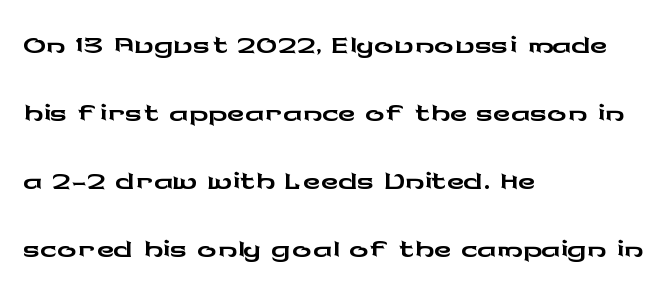
Q: Is the text italic (slanted)? A: No, it is upright.
Q: Is the typeface a serif or a sans-serif typeface? A: Sans-serif.
Q: Is the text underlined? A: No.
Q: How is the paragraph aligned? A: Left-aligned.
Q: Is the spacing between letters normal or unusually wide? A: Normal.
Q: Is the spacing between lines tight, normal or loose? A: Normal.
Q: Width (condensed, normal, or wide)? A: Wide.
Q: Stroke contrast? A: Low.
Q: x-height? A: Medium.
Q: Monospaced? A: No.
